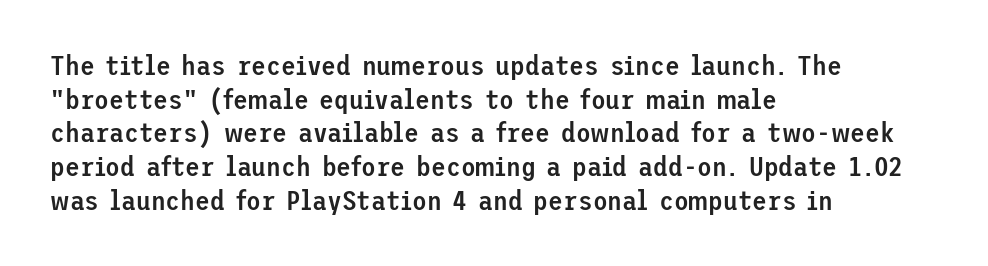
The image shows 27 px text type, upright; set left-aligned, normal line spacing (1.25x), normal letter spacing, not underlined.
